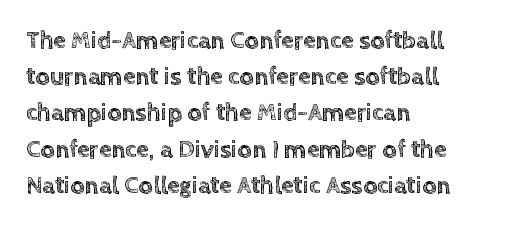
This sample keeps an unexceptional amount of space between lines. Characters follow at the spacing the type designer built in. Leftover space on each line is placed entirely after the last word. Nobody drew a line under any word here. The font's upright variant was chosen for this text.
